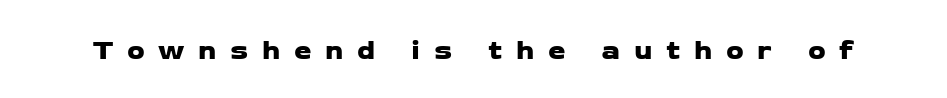
Q: Is the typeface a serif or a sans-serif typeface? A: Sans-serif.
Q: Is the text underlined? A: No.
Q: Is the spacing between letters normal or unusually wide? A: Unusually wide.
Q: Width (condensed, normal, or wide)? A: Wide.
Q: Stroke contrast? A: Low.
Q: x-height? A: Medium.
Q: Monospaced? A: No.
